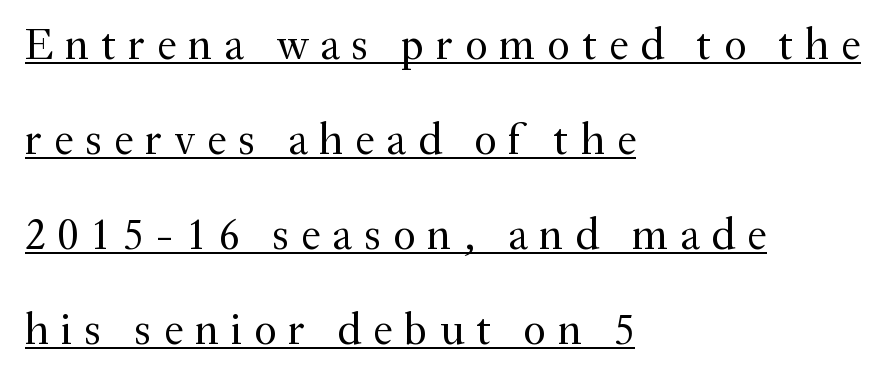
Q: Is the text bold? A: No.
Q: Is the text italic (slanted)? A: No, it is upright.
Q: Is the typeface a serif or a sans-serif typeface? A: Serif.
Q: Is the text underlined? A: Yes.
Q: How is the paragraph aligned? A: Left-aligned.
Q: Is the spacing between letters normal or unusually wide? A: Unusually wide.
Q: Is the spacing between lines tight, normal or loose? A: Loose.
Q: Width (condensed, normal, or wide)? A: Normal.
Q: Stroke contrast? A: Medium.
Q: x-height? A: Small.
Q: Monospaced? A: No.
